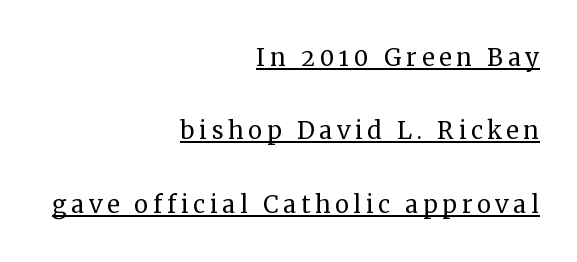
Q: Is the text bold? A: No.
Q: Is the text italic (slanted)? A: No, it is upright.
Q: Is the typeface a serif or a sans-serif typeface? A: Serif.
Q: Is the text underlined? A: Yes.
Q: How is the paragraph aligned? A: Right-aligned.
Q: Is the spacing between lines tight, normal or loose? A: Loose.
Q: Width (condensed, normal, or wide)? A: Normal.
Q: Stroke contrast? A: Medium.
Q: x-height? A: Medium.
Q: Monospaced? A: No.
